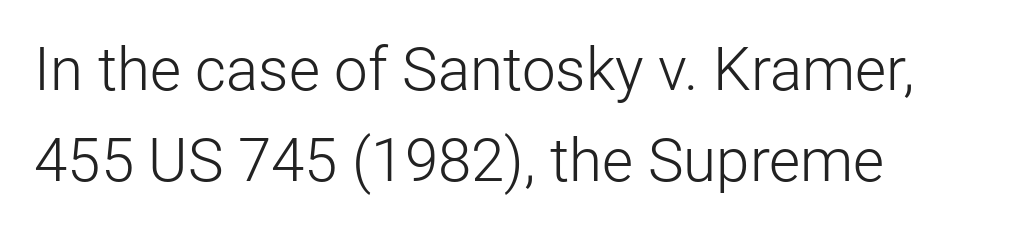
The image shows 60 px light sans-serif type, upright; set left-aligned, normal line spacing (1.51x), normal letter spacing, not underlined; low stroke contrast and a medium x-height.
